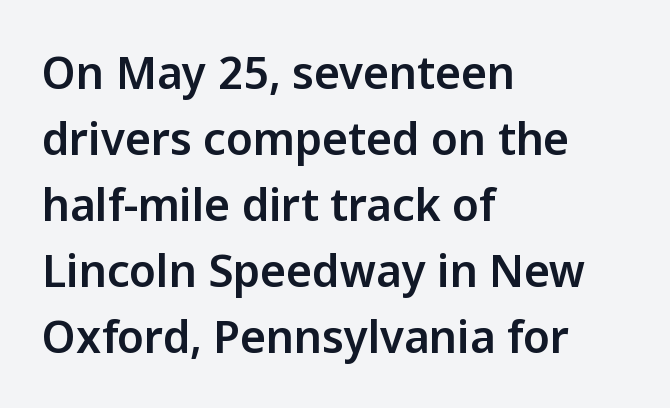
Q: Is the text italic (slanted)? A: No, it is upright.
Q: Is the typeface a serif or a sans-serif typeface? A: Sans-serif.
Q: Is the text underlined? A: No.
Q: How is the paragraph aligned? A: Left-aligned.
Q: Is the spacing between letters normal or unusually wide? A: Normal.
Q: Is the spacing between lines tight, normal or loose? A: Normal.
Q: Width (condensed, normal, or wide)? A: Normal.
Q: Stroke contrast? A: Low.
Q: x-height? A: Medium.
Q: Monospaced? A: No.
